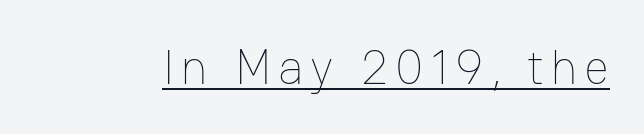
Is this a heavy cut? Hardly; it is regular or lighter. The typography opts for an upright posture over an oblique one. A typesetter would call this proportional, since set widths differ per character. Caption: lettering with a line underneath.
